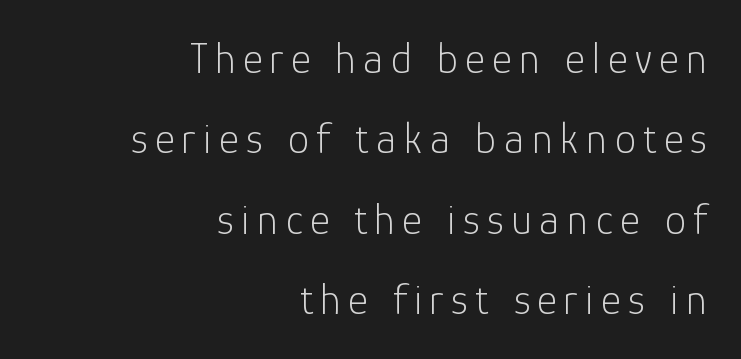
Q: Is the text bold? A: No.
Q: Is the text italic (slanted)? A: No, it is upright.
Q: Is the typeface a serif or a sans-serif typeface? A: Sans-serif.
Q: Is the text underlined? A: No.
Q: How is the paragraph aligned? A: Right-aligned.
Q: Width (condensed, normal, or wide)? A: Normal.
Q: Stroke contrast? A: Low.
Q: x-height? A: Medium.
Q: Monospaced? A: No.
